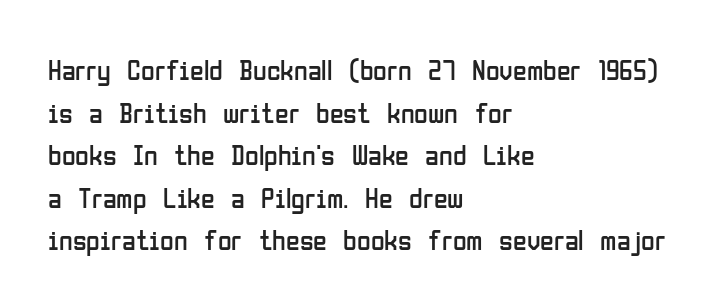
{"serif": "no", "italic": "no", "bold": "no", "weight": "regular", "width": "condensed", "stroke_contrast": "low", "x_height": "medium", "monospaced": "no", "underline": "no", "align": "left", "line_spacing": "normal", "line_spacing_ratio": 1.52, "letter_spacing": "normal", "letter_spacing_em": 0.0, "glyph_px": 28}
